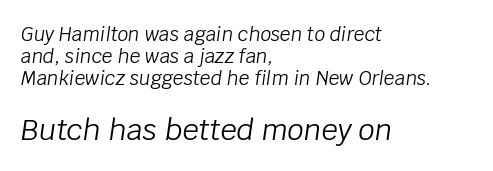
{"italic": "yes", "lean": "right", "slant_degrees": 8, "bold": "no", "weight": "light", "width": "normal", "stroke_contrast": "low", "x_height": "large", "monospaced": "no", "underline": "no", "align": "left", "line_spacing_ratio": 1.16, "letter_spacing": "normal", "letter_spacing_em": 0.0, "larger_block": "second", "size_ratio": 1.53, "glyph_px": 29}
